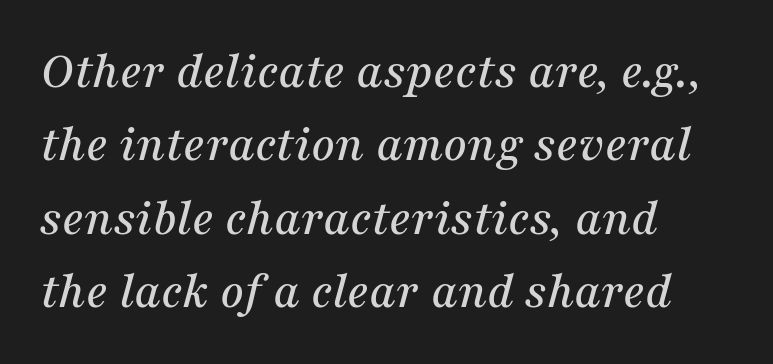
{"serif": "yes", "italic": "yes", "lean": "right", "slant_degrees": 16, "width": "normal", "stroke_contrast": "medium", "x_height": "medium", "monospaced": "no", "underline": "no", "align": "left", "line_spacing": "normal", "line_spacing_ratio": 1.41, "letter_spacing": "normal", "letter_spacing_em": 0.0, "glyph_px": 52}
